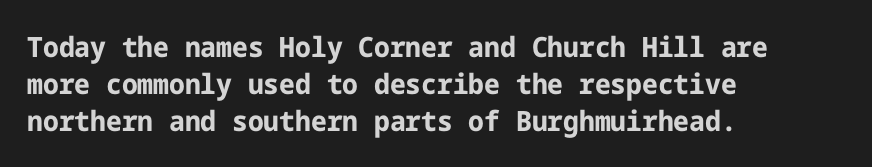
Q: Is the text bold? A: Yes.
Q: Is the text italic (slanted)? A: No, it is upright.
Q: Is the typeface a serif or a sans-serif typeface? A: Sans-serif.
Q: Is the text underlined? A: No.
Q: How is the paragraph aligned? A: Left-aligned.
Q: Is the spacing between letters normal or unusually wide? A: Normal.
Q: Is the spacing between lines tight, normal or loose? A: Normal.
Q: Width (condensed, normal, or wide)? A: Normal.
Q: Stroke contrast? A: Low.
Q: x-height? A: Medium.
